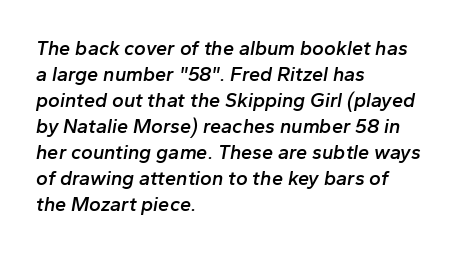
{"italic": "yes", "lean": "right", "slant_degrees": 10, "bold": "semi", "underline": "no", "align": "left", "line_spacing": "normal", "line_spacing_ratio": 1.3, "letter_spacing": "normal", "letter_spacing_em": 0.0, "glyph_px": 20}
